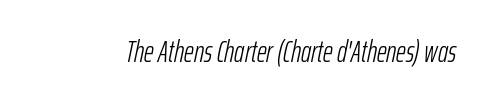
The space directly below the letters is spotless. Observe the ordinary spacing: letters are neighbours, not strangers. Here the designer chose a conventional face with non-uniform glyph widths. No extra ink here — the face is not bold. Compared with ordinary roman type, these characters are visibly tilted.
